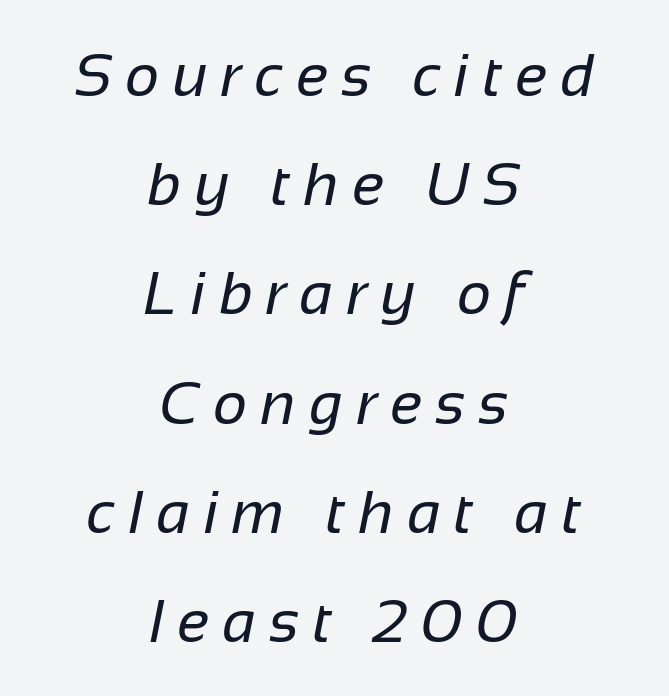
{"serif": "no", "bold": "no", "weight": "regular", "width": "normal", "stroke_contrast": "low", "x_height": "medium", "monospaced": "no", "underline": "no", "align": "center", "line_spacing_ratio": 1.82, "letter_spacing": "wide", "letter_spacing_em": 0.22, "glyph_px": 60}
